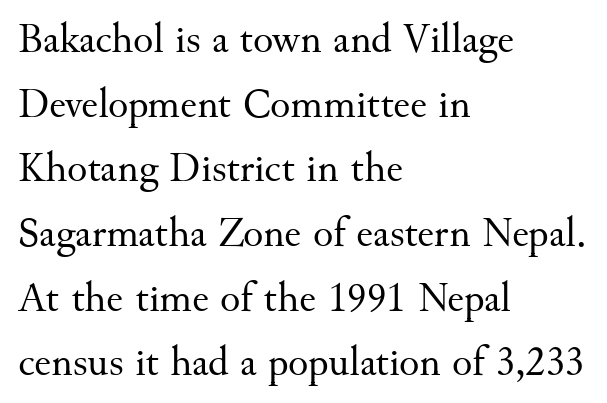
{"serif": "yes", "italic": "no", "bold": "no", "weight": "regular", "width": "normal", "stroke_contrast": "medium", "x_height": "small", "monospaced": "no", "underline": "no", "align": "left", "line_spacing": "normal", "line_spacing_ratio": 1.54, "letter_spacing": "normal", "letter_spacing_em": 0.0, "glyph_px": 42}
